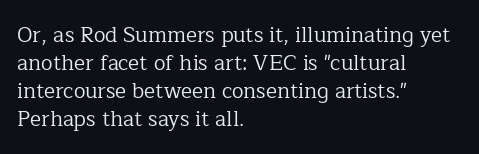
The image shows 21 px text type, upright; set left-aligned, normal line spacing (1.33x), normal letter spacing, not underlined.
